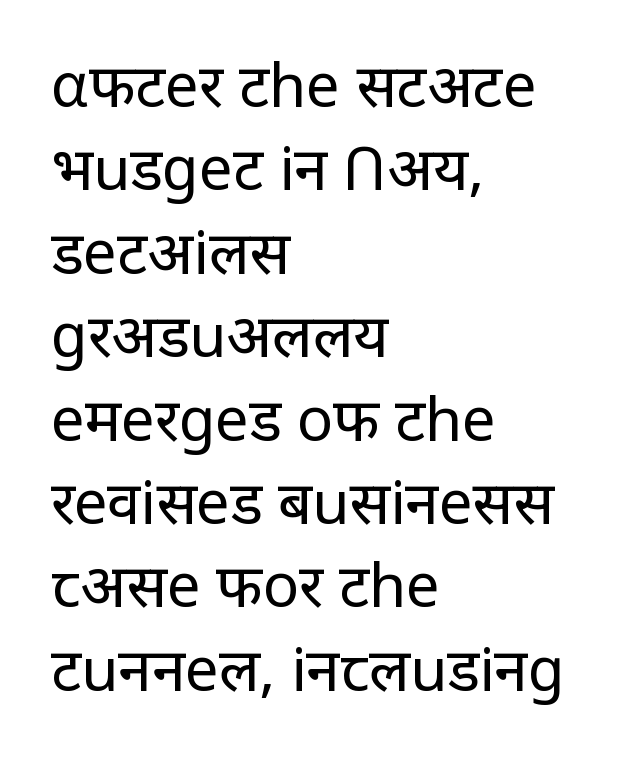
Q: Is the text bold? A: No.
Q: Is the text italic (slanted)? A: No, it is upright.
Q: Is the typeface a serif or a sans-serif typeface? A: Sans-serif.
Q: Is the text underlined? A: No.
Q: How is the paragraph aligned? A: Left-aligned.
Q: Is the spacing between letters normal or unusually wide? A: Normal.
Q: Is the spacing between lines tight, normal or loose? A: Normal.
Q: Width (condensed, normal, or wide)? A: Normal.
Q: Stroke contrast? A: Low.
Q: x-height? A: Large.
Q: Monospaced? A: No.
